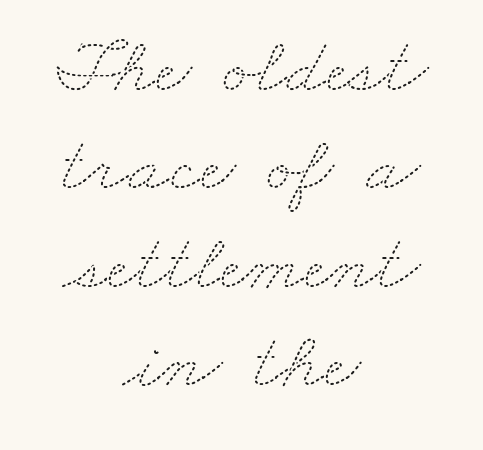
{"bold": "no", "weight": "thin", "width": "wide", "stroke_contrast": "medium", "x_height": "small", "monospaced": "no", "underline": "no", "align": "center", "line_spacing_ratio": 1.23, "letter_spacing": "normal", "letter_spacing_em": 0.0, "glyph_px": 80}
